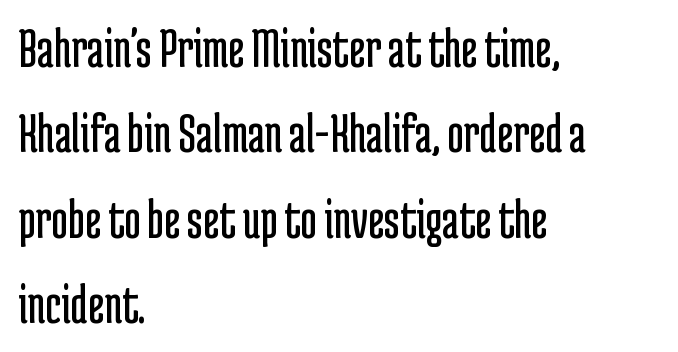
{"serif": "no", "italic": "no", "bold": "no", "weight": "regular", "width": "condensed", "stroke_contrast": "low", "x_height": "medium", "monospaced": "no", "underline": "no", "align": "left", "line_spacing": "normal", "line_spacing_ratio": 1.5, "letter_spacing": "normal", "letter_spacing_em": 0.0, "glyph_px": 57}
